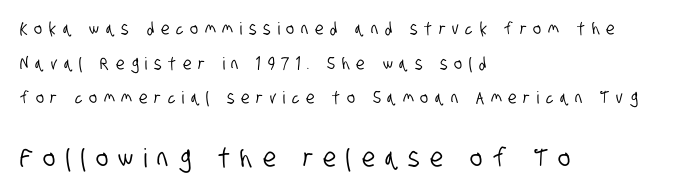
The image shows 26 px text type; set left-aligned, loose line spacing (2.04x), unusually wide letter spacing (+0.4 em), not underlined; the second (bottom) block is 1.53x larger.
